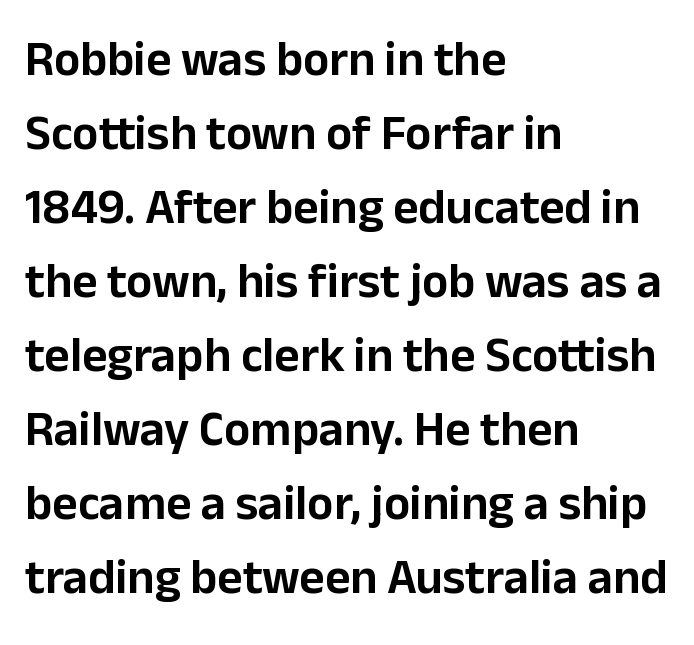
Q: Is the text italic (slanted)? A: No, it is upright.
Q: Is the typeface a serif or a sans-serif typeface? A: Sans-serif.
Q: Is the text underlined? A: No.
Q: How is the paragraph aligned? A: Left-aligned.
Q: Is the spacing between letters normal or unusually wide? A: Normal.
Q: Is the spacing between lines tight, normal or loose? A: Normal.
Q: Width (condensed, normal, or wide)? A: Normal.
Q: Stroke contrast? A: Low.
Q: x-height? A: Medium.
Q: Monospaced? A: No.
